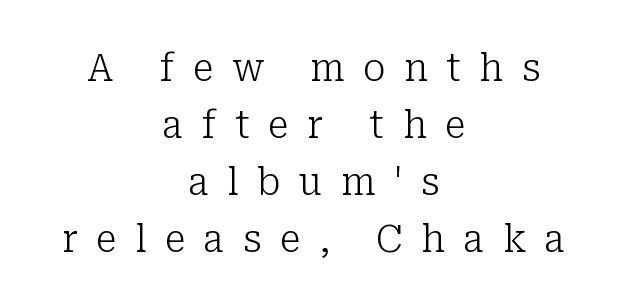
{"serif": "yes", "italic": "no", "bold": "no", "weight": "light", "width": "normal", "stroke_contrast": "low", "x_height": "medium", "monospaced": "no", "underline": "no", "align": "center", "line_spacing": "normal", "line_spacing_ratio": 1.5, "letter_spacing": "wide", "letter_spacing_em": 0.49, "glyph_px": 38}
